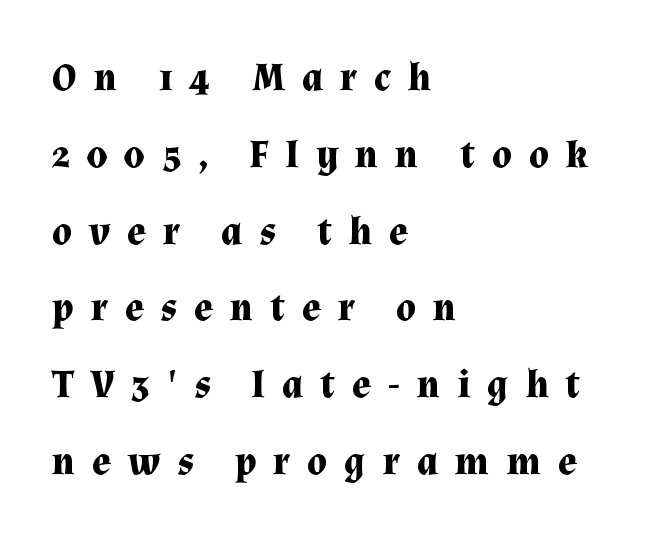
{"serif": "yes", "italic": "no", "bold": "yes", "weight": "bold", "width": "normal", "stroke_contrast": "medium", "x_height": "medium", "monospaced": "no", "underline": "no", "align": "left", "line_spacing": "loose", "line_spacing_ratio": 1.97, "letter_spacing": "wide", "letter_spacing_em": 0.44, "glyph_px": 39}
